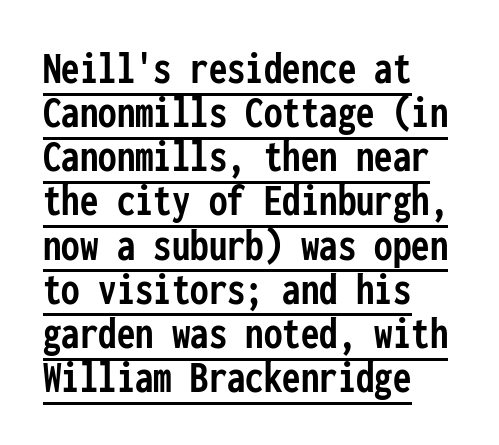
The image shows 46 px semibold, condensed sans-serif type, upright, monospaced; set left-aligned, tight line spacing (0.96x), normal letter spacing, underlined; low stroke contrast and a medium x-height.
